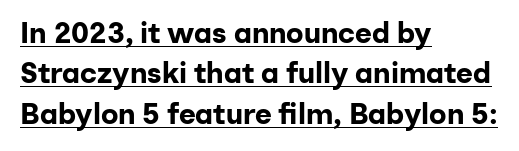
{"serif": "no", "italic": "no", "bold": "yes", "weight": "bold", "width": "normal", "stroke_contrast": "low", "x_height": "medium", "monospaced": "no", "underline": "yes", "align": "left", "line_spacing": "normal", "line_spacing_ratio": 1.39, "letter_spacing": "normal", "letter_spacing_em": 0.0, "glyph_px": 29}
